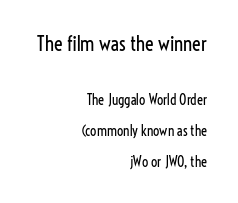
{"italic": "no", "bold": "no", "underline": "no", "align": "right", "line_spacing": "loose", "line_spacing_ratio": 2.21, "letter_spacing": "normal", "letter_spacing_em": 0.0, "larger_block": "first", "size_ratio": 1.43, "glyph_px": 20}
